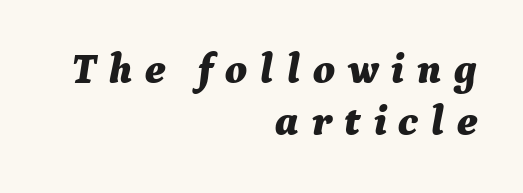
The image shows 42 px bold type, italic (leaning right); set right-aligned, line spacing 1.23x, unusually wide letter spacing (+0.29 em), not underlined; medium stroke contrast and a medium x-height.
